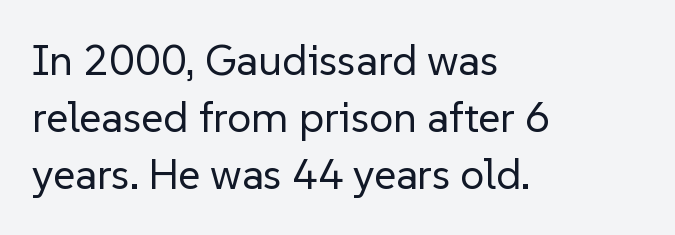
Nothing heavy about these letters — not bold at all. Honestly, there is no underline to notice here at all. Is there any slant? The stems are plumb. Look at the tracking — it's just the regular setting, nothing added. The rag falls on the right side of this text block.
